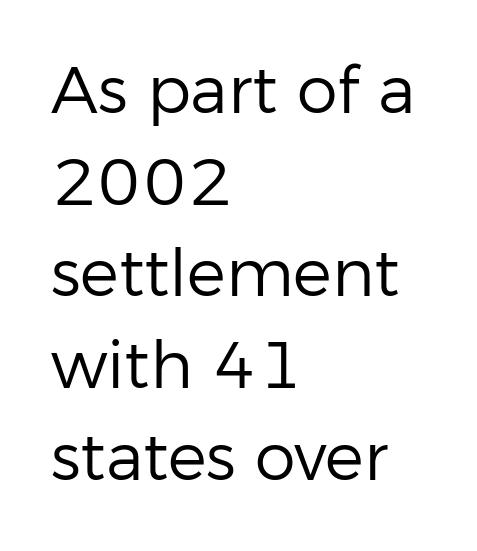
The image shows 65 px regular-weight sans-serif type, upright; set left-aligned, normal line spacing (1.41x), normal letter spacing, not underlined; low stroke contrast and a medium x-height.
